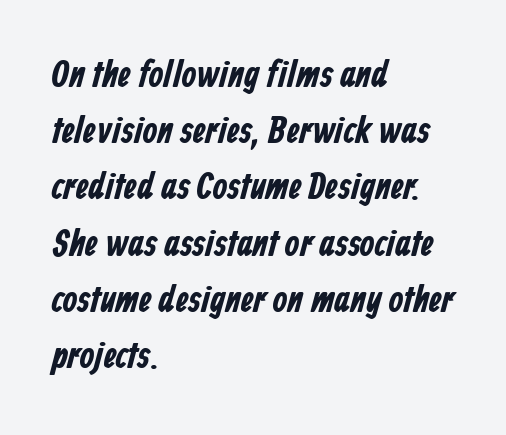
{"serif": "no", "bold": "yes", "weight": "bold", "width": "condensed", "stroke_contrast": "low", "x_height": "medium", "monospaced": "no", "underline": "no", "align": "left", "line_spacing": "normal", "line_spacing_ratio": 1.48, "letter_spacing": "normal", "letter_spacing_em": 0.0, "glyph_px": 38}
